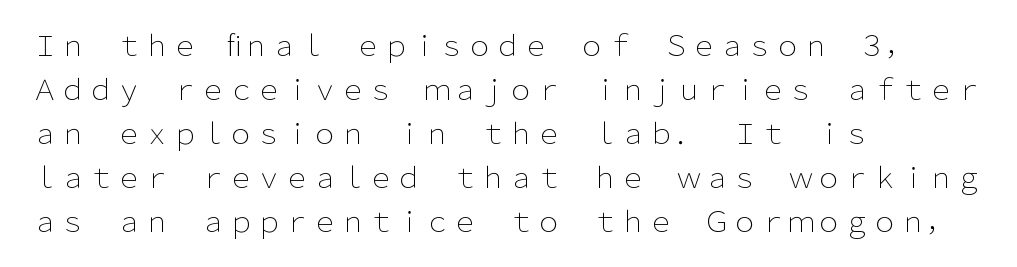
The image shows 28 px light sans-serif type, upright; set left-aligned, normal line spacing (1.57x), normal letter spacing, not underlined; low stroke contrast and a medium x-height.
